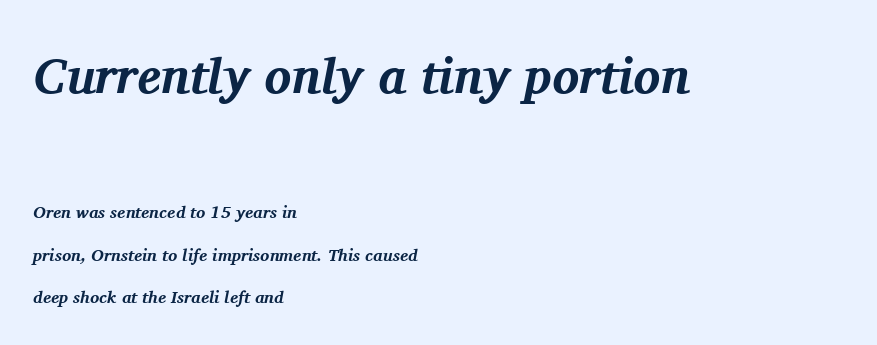
Q: Is the text bold? A: Yes.
Q: Is the text italic (slanted)? A: Yes, it leans right by about 11 degrees.
Q: Is the typeface a serif or a sans-serif typeface? A: Serif.
Q: Is the text underlined? A: No.
Q: How is the paragraph aligned? A: Left-aligned.
Q: Is the spacing between letters normal or unusually wide? A: Normal.
Q: Is the spacing between lines tight, normal or loose? A: Loose.
Q: Which block of text is set in a larger size, the first (top) or the second (bottom)? A: The first (top) one.
Q: Width (condensed, normal, or wide)? A: Normal.
Q: Stroke contrast? A: Medium.
Q: x-height? A: Medium.
Q: Monospaced? A: No.
